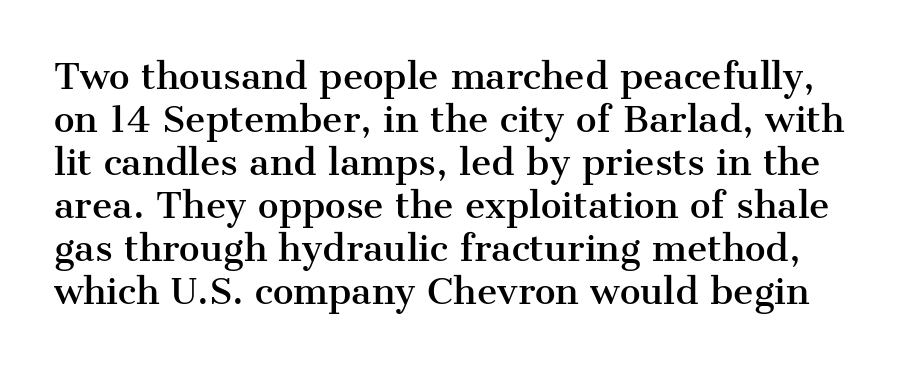
The image shows 35 px serif type, upright; set line spacing 1.23x, normal letter spacing, not underlined; medium stroke contrast and a medium x-height.
